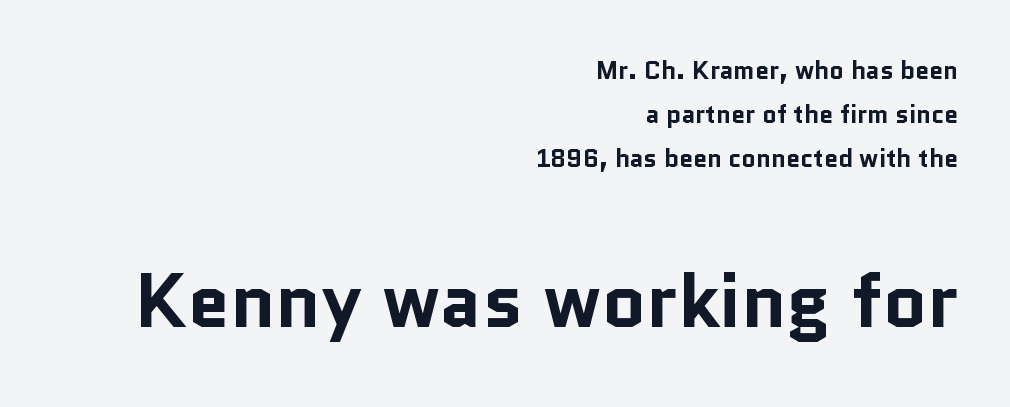
{"serif": "no", "italic": "no", "bold": "yes", "weight": "bold", "width": "normal", "stroke_contrast": "low", "x_height": "medium", "monospaced": "no", "underline": "no", "align": "right", "line_spacing_ratio": 1.77, "letter_spacing": "normal", "letter_spacing_em": 0.0, "larger_block": "second", "size_ratio": 3.04, "glyph_px": 76}
